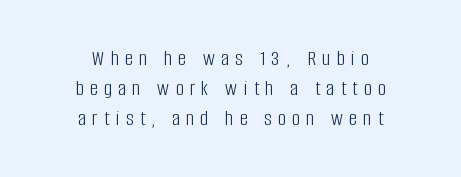
The image shows 22 px text type, upright; set centered, normal line spacing (1.36x), unusually wide letter spacing (+0.29 em), not underlined.
